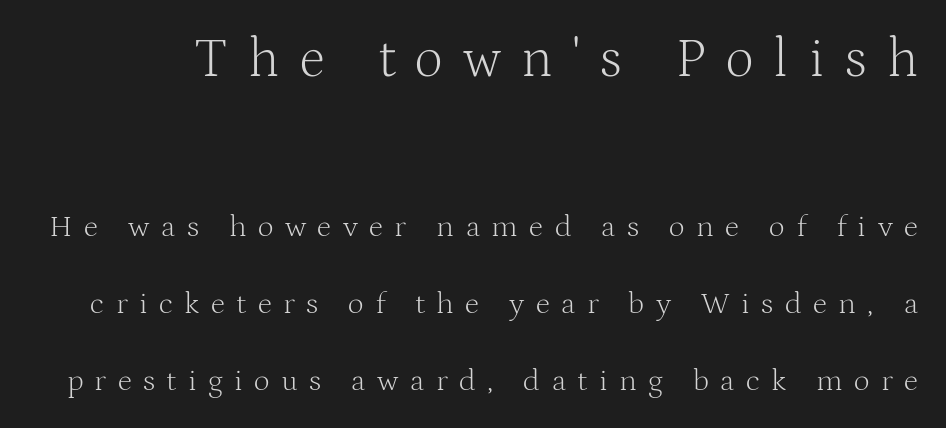
Typesetter's note — upper block bumped up in size, lower block left smaller. This rendering widens character spacing well past its baseline value. Caption: face not bold, strokes unweighted. Interline gaps are noticeably wide in this sample. The gap between lines stays unmarked.
